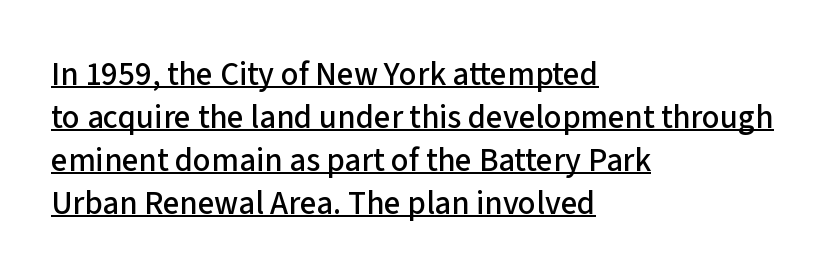
Q: Is the text italic (slanted)? A: No, it is upright.
Q: Is the typeface a serif or a sans-serif typeface? A: Sans-serif.
Q: Is the text underlined? A: Yes.
Q: How is the paragraph aligned? A: Left-aligned.
Q: Is the spacing between letters normal or unusually wide? A: Normal.
Q: Is the spacing between lines tight, normal or loose? A: Normal.
Q: Width (condensed, normal, or wide)? A: Normal.
Q: Stroke contrast? A: Low.
Q: x-height? A: Medium.
Q: Monospaced? A: No.
